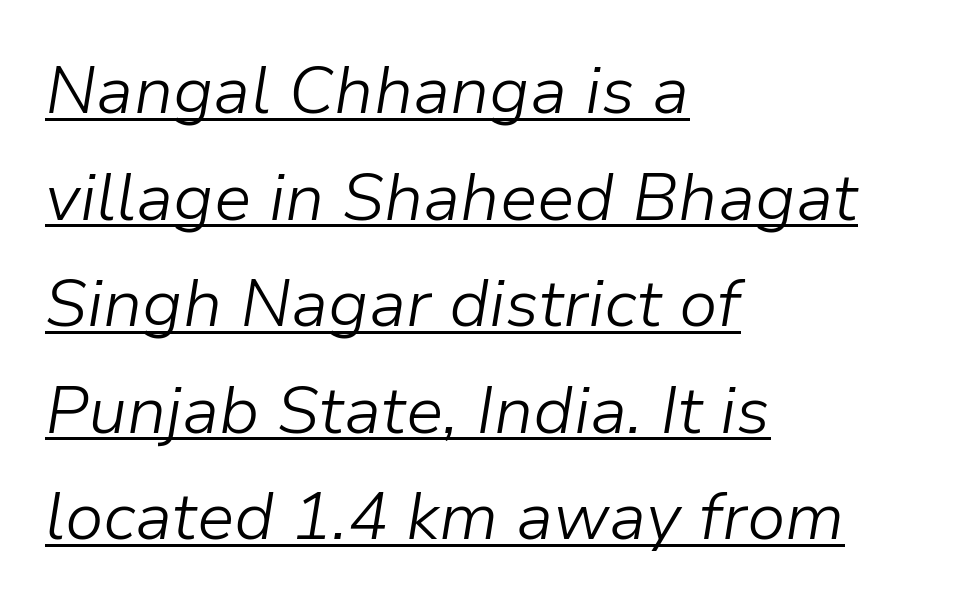
{"italic": "yes", "lean": "right", "slant_degrees": 9, "bold": "no", "weight": "light", "width": "normal", "stroke_contrast": "low", "x_height": "medium", "monospaced": "no", "underline": "yes", "align": "left", "line_spacing": "normal", "line_spacing_ratio": 1.59, "letter_spacing": "normal", "letter_spacing_em": 0.0, "glyph_px": 67}
